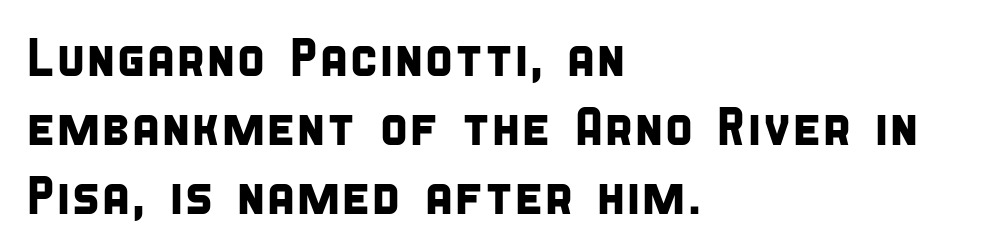
Q: Is the typeface a serif or a sans-serif typeface? A: Sans-serif.
Q: Is the text underlined? A: No.
Q: How is the paragraph aligned? A: Left-aligned.
Q: Is the spacing between letters normal or unusually wide? A: Normal.
Q: Is the spacing between lines tight, normal or loose? A: Normal.
Q: Width (condensed, normal, or wide)? A: Condensed.
Q: Stroke contrast? A: Low.
Q: x-height? A: Large.
Q: Monospaced? A: No.
